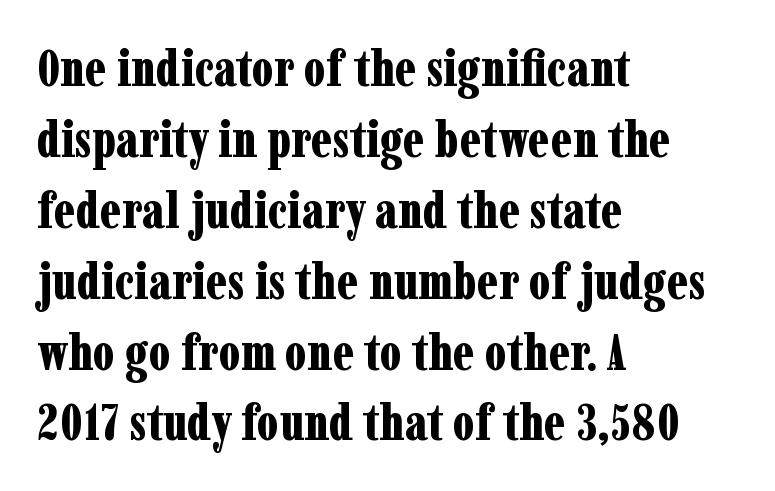
Q: Is the text bold? A: Yes.
Q: Is the text italic (slanted)? A: No, it is upright.
Q: Is the typeface a serif or a sans-serif typeface? A: Serif.
Q: Is the text underlined? A: No.
Q: How is the paragraph aligned? A: Left-aligned.
Q: Is the spacing between letters normal or unusually wide? A: Normal.
Q: Is the spacing between lines tight, normal or loose? A: Normal.
Q: Width (condensed, normal, or wide)? A: Condensed.
Q: Stroke contrast? A: Low.
Q: x-height? A: Medium.
Q: Monospaced? A: No.
